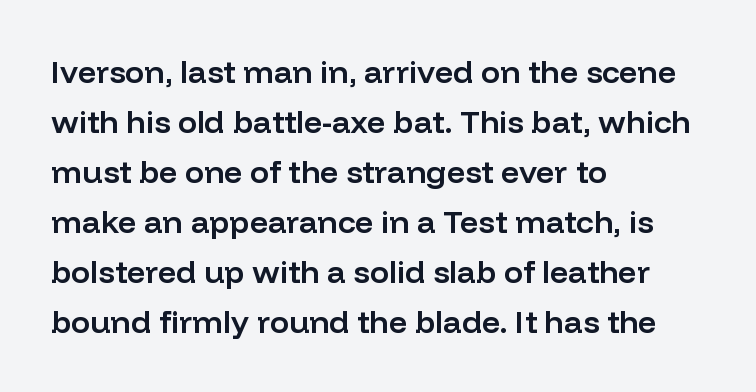
The image shows 32 px semibold sans-serif type, upright; set left-aligned, normal line spacing (1.56x), normal letter spacing, not underlined; low stroke contrast and a medium x-height.
